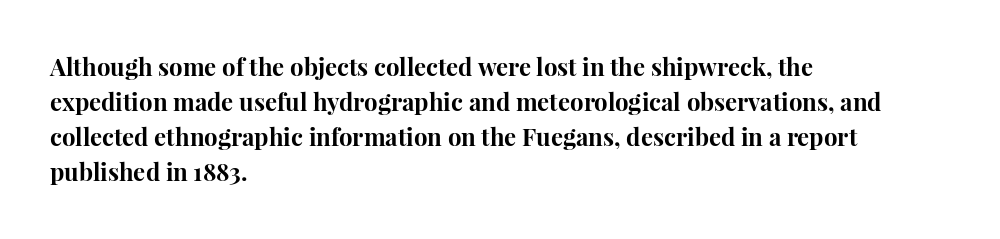
A classic flush-left, rag-right setting is used for this passage. The strokes are fattened all the way to bold. Plain, unruled lines of type. Tracking value appears to be zero — textbook default spacing.
